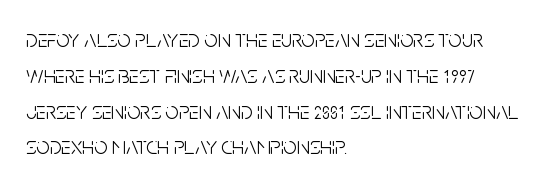
The setting favours the left margin, as ordinary paragraphs usually do. Upright lettering throughout. Letter spacing: default. No chunkiness to these letters — they're not bold.
